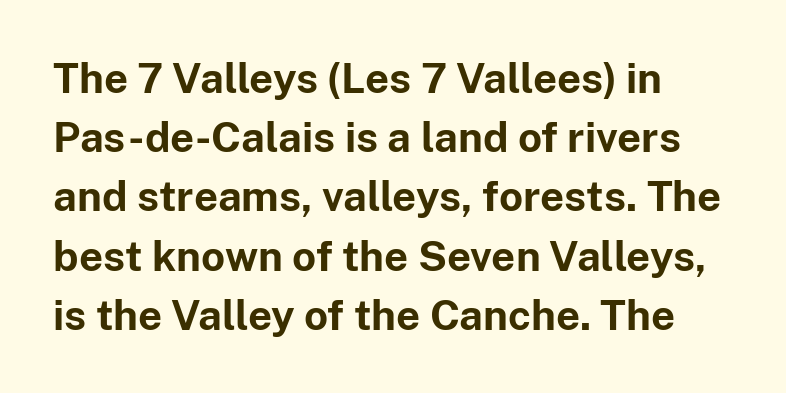
Upright lettering throughout. Look at the bottom of the vertical strokes: they stop flat, with no serifs. Which margin do the lines hug? The left one — the right edge is uneven. Weight: bold.
